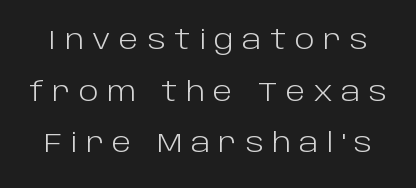
The image shows 26 px text type, upright; set loose line spacing (1.99x), unusually wide letter spacing (+0.32 em), not underlined.
